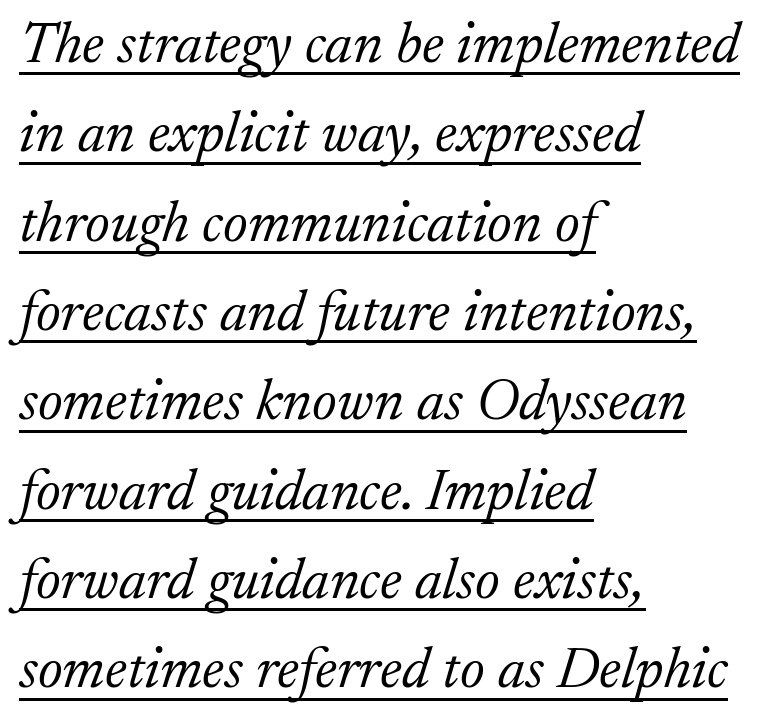
{"serif": "yes", "italic": "yes", "lean": "right", "slant_degrees": 17, "bold": "no", "weight": "light", "width": "normal", "stroke_contrast": "low", "x_height": "medium", "monospaced": "no", "underline": "yes", "align": "left", "line_spacing": "normal", "line_spacing_ratio": 1.54, "letter_spacing": "normal", "letter_spacing_em": 0.0, "glyph_px": 58}
